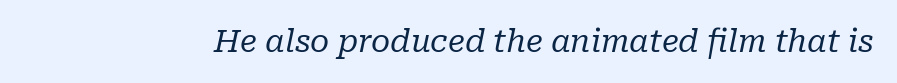
{"serif": "yes", "italic": "yes", "lean": "right", "slant_degrees": 10, "bold": "no", "weight": "regular", "width": "normal", "stroke_contrast": "low", "x_height": "medium", "monospaced": "no", "underline": "no", "letter_spacing": "normal", "letter_spacing_em": 0.0, "glyph_px": 31}
